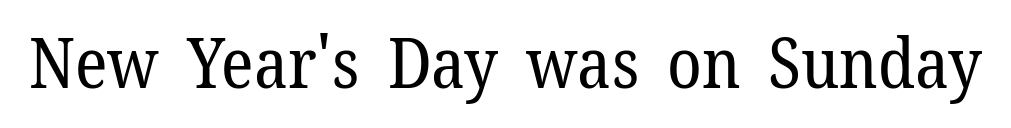
The image shows 70 px regular-weight serif type, upright; set normal letter spacing, not underlined; low stroke contrast and a medium x-height.
